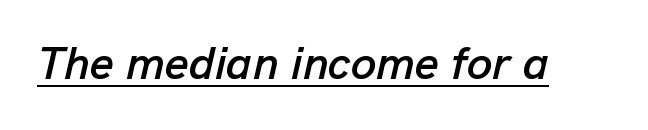
Q: Is the text italic (slanted)? A: Yes, it leans right by about 13 degrees.
Q: Is the text underlined? A: Yes.
Q: Is the spacing between letters normal or unusually wide? A: Normal.
Q: Width (condensed, normal, or wide)? A: Normal.
Q: Stroke contrast? A: Low.
Q: x-height? A: Medium.
Q: Monospaced? A: No.
